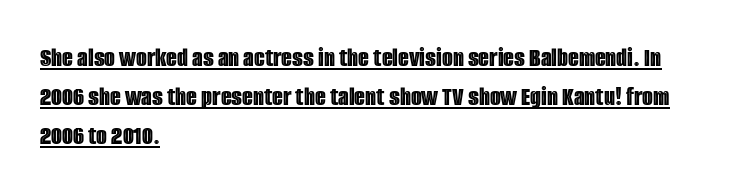
The image shows 28 px condensed type, upright; set left-aligned, normal line spacing (1.39x), normal letter spacing, underlined; a large x-height.
